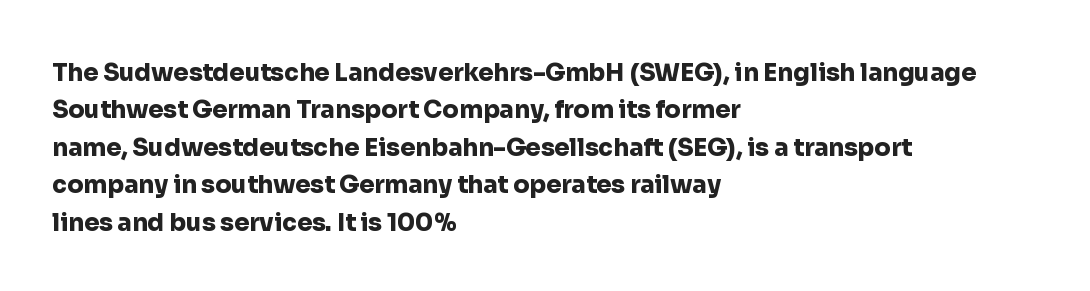
Underline: absent. Strokes here are thick enough to call this a true bold. This block has exactly the height ordinary leading produces. Standard letterfit; no display-style spreading of the glyphs. The lines are quadded left.
